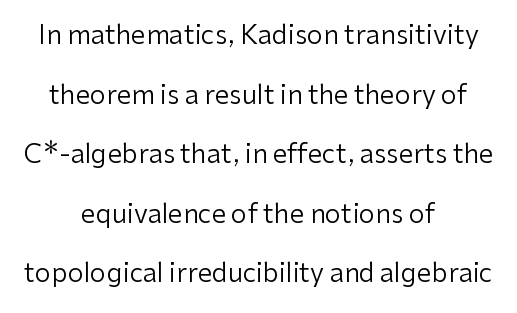
{"italic": "no", "bold": "no", "underline": "no", "align": "center", "line_spacing": "loose", "line_spacing_ratio": 2.29, "letter_spacing": "normal", "letter_spacing_em": 0.0, "glyph_px": 26}
